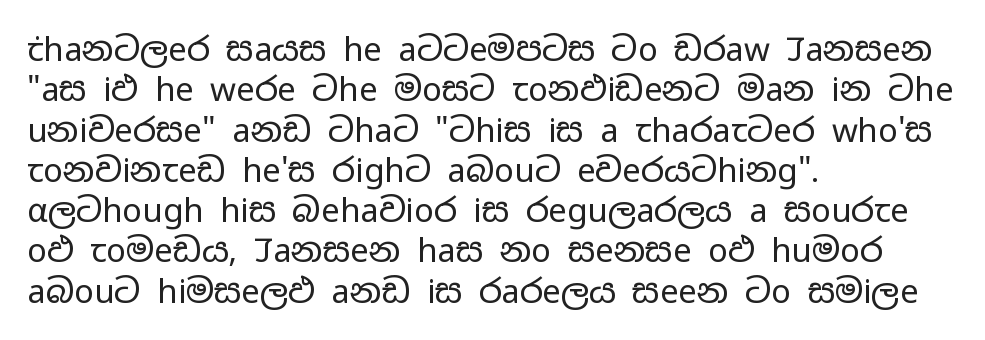
In terms of letterform style, serifs are entirely absent. Posture: straight, roman, zero tilt. The line texture is even and compact thanks to regular tracking. Is the block centered? No — it sits flush against the left margin. Descender tails drop into unmarked territory.
